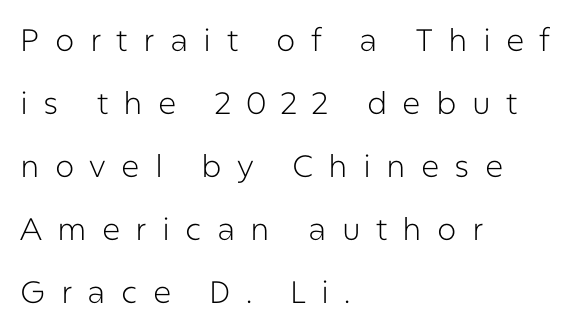
Q: Is the text bold? A: No.
Q: Is the text italic (slanted)? A: No, it is upright.
Q: Is the typeface a serif or a sans-serif typeface? A: Sans-serif.
Q: Is the text underlined? A: No.
Q: How is the paragraph aligned? A: Left-aligned.
Q: Is the spacing between letters normal or unusually wide? A: Unusually wide.
Q: Is the spacing between lines tight, normal or loose? A: Loose.
Q: Width (condensed, normal, or wide)? A: Normal.
Q: Stroke contrast? A: Low.
Q: x-height? A: Medium.
Q: Monospaced? A: No.
